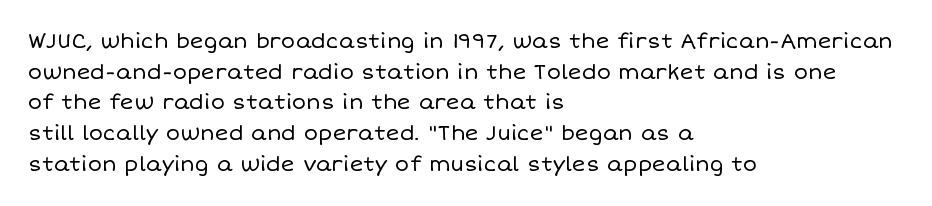
The strip under each line holds only bare page. The lines in this sample share a left origin and differ only in where they stop. The block of text has a typical density, with ordinary space between rows. A typesetter would call this zero additional tracking. Each stroke keeps to a modest, everyday thickness or less. Style check: upright.
